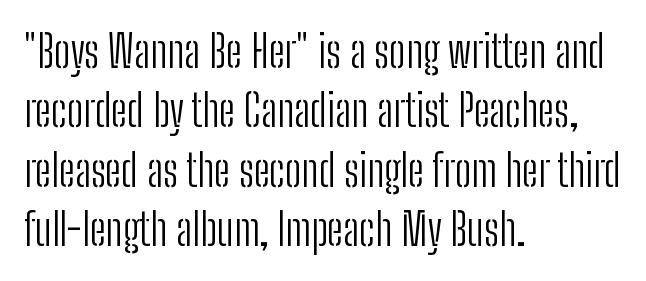
Q: Is the text bold? A: No.
Q: Is the text italic (slanted)? A: No, it is upright.
Q: Is the typeface a serif or a sans-serif typeface? A: Sans-serif.
Q: Is the text underlined? A: No.
Q: How is the paragraph aligned? A: Left-aligned.
Q: Is the spacing between letters normal or unusually wide? A: Normal.
Q: Is the spacing between lines tight, normal or loose? A: Normal.
Q: Width (condensed, normal, or wide)? A: Condensed.
Q: Stroke contrast? A: Low.
Q: x-height? A: Medium.
Q: Monospaced? A: No.
